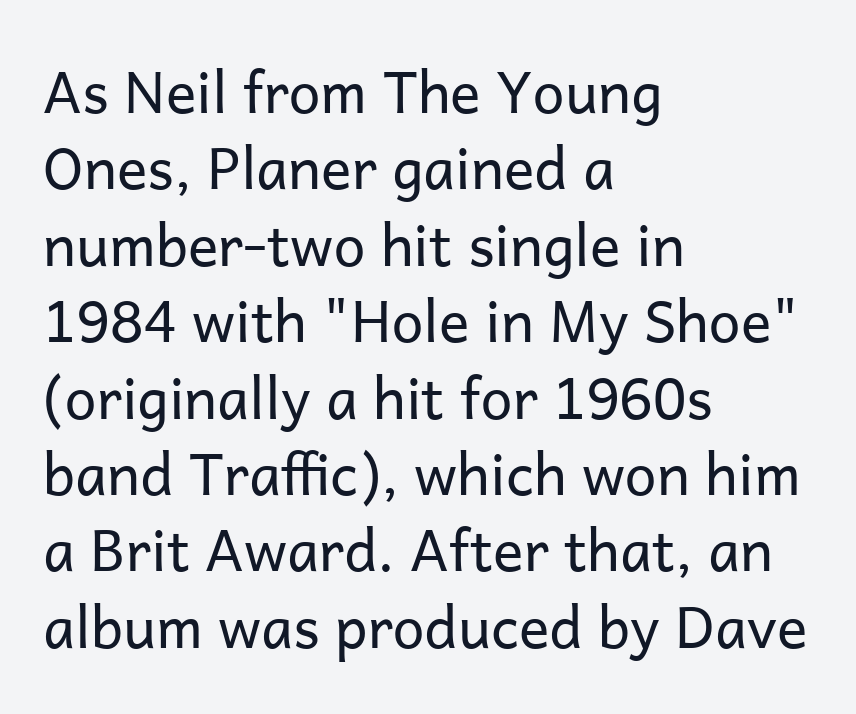
The face used here is proportionally spaced, like ordinary book or web type. Reading down the block, your eye returns to a fixed left position each line. Each new line begins a customary step beneath the previous one. This sample uses a sans-serif face. Default kerning and tracking; the words read as compact shapes.
